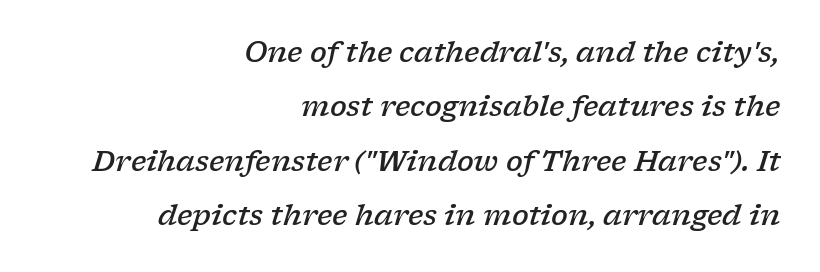
Q: Is the text bold? A: Semi-bold.
Q: Is the text italic (slanted)? A: Yes, it leans right by about 17 degrees.
Q: Is the typeface a serif or a sans-serif typeface? A: Serif.
Q: Is the text underlined? A: No.
Q: How is the paragraph aligned? A: Right-aligned.
Q: Is the spacing between letters normal or unusually wide? A: Normal.
Q: Is the spacing between lines tight, normal or loose? A: Loose.
Q: Width (condensed, normal, or wide)? A: Wide.
Q: Stroke contrast? A: Low.
Q: x-height? A: Medium.
Q: Monospaced? A: No.
